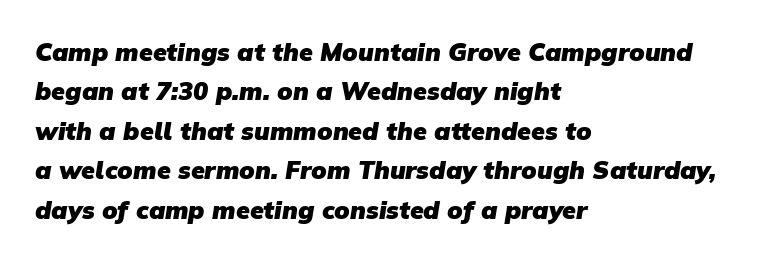
The letterforms sit shoulder to shoulder at normal distance. These words are printed bold, with thick strokes throughout. This sample is left-justified, so line endings fall wherever the words run out. Leading matches the norm, producing a regular column.
